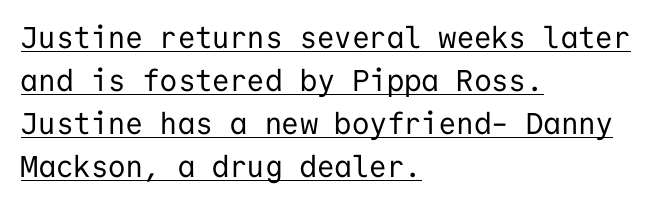
{"serif": "no", "italic": "no", "bold": "no", "weight": "regular", "width": "normal", "stroke_contrast": "low", "x_height": "medium", "monospaced": "yes", "underline": "yes", "align": "left", "line_spacing": "normal", "line_spacing_ratio": 1.43, "letter_spacing": "normal", "letter_spacing_em": 0.0, "glyph_px": 30}
